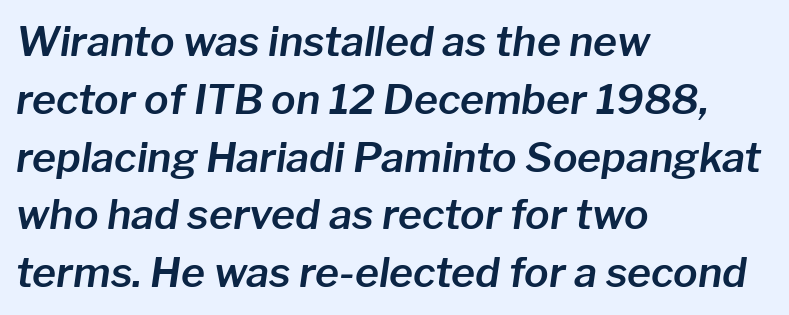
{"italic": "yes", "lean": "right", "slant_degrees": 8, "width": "normal", "stroke_contrast": "low", "x_height": "medium", "monospaced": "no", "underline": "no", "align": "left", "line_spacing": "normal", "line_spacing_ratio": 1.41, "letter_spacing": "normal", "letter_spacing_em": 0.0, "glyph_px": 41}
